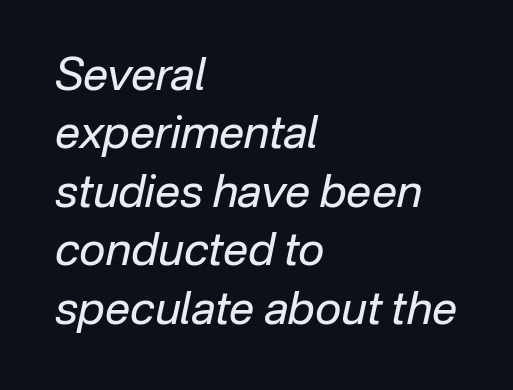
The weight would be labelled regular, book, light, or lighter still. The line-height multiplier appears to be the usual default. Characters follow at the spacing the type designer built in. If you drew a ruler down the left edge, every line would touch it.
